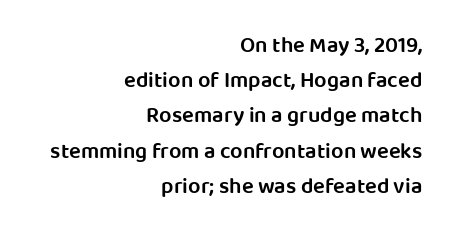
Q: Is the text bold? A: Semi-bold.
Q: Is the text italic (slanted)? A: No, it is upright.
Q: Is the text underlined? A: No.
Q: How is the paragraph aligned? A: Right-aligned.
Q: Is the spacing between letters normal or unusually wide? A: Normal.
Q: Is the spacing between lines tight, normal or loose? A: Normal.
